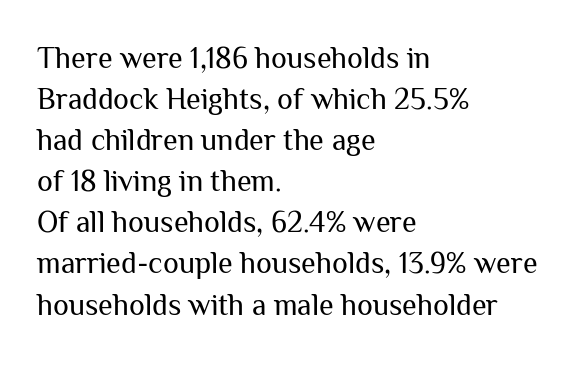
{"serif": "no", "italic": "no", "bold": "no", "weight": "regular", "width": "normal", "stroke_contrast": "medium", "x_height": "medium", "monospaced": "no", "underline": "no", "align": "left", "line_spacing": "normal", "line_spacing_ratio": 1.37, "letter_spacing": "normal", "letter_spacing_em": 0.0, "glyph_px": 30}
